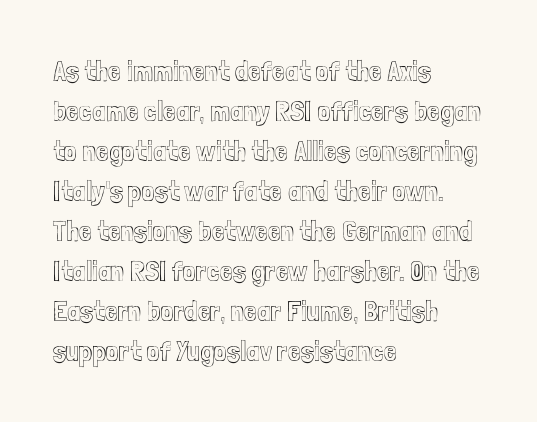
Q: Is the text italic (slanted)? A: No, it is upright.
Q: Is the text underlined? A: No.
Q: How is the paragraph aligned? A: Left-aligned.
Q: Is the spacing between letters normal or unusually wide? A: Normal.
Q: Is the spacing between lines tight, normal or loose? A: Normal.
Q: Width (condensed, normal, or wide)? A: Condensed.
Q: x-height? A: Medium.
Q: Monospaced? A: No.
